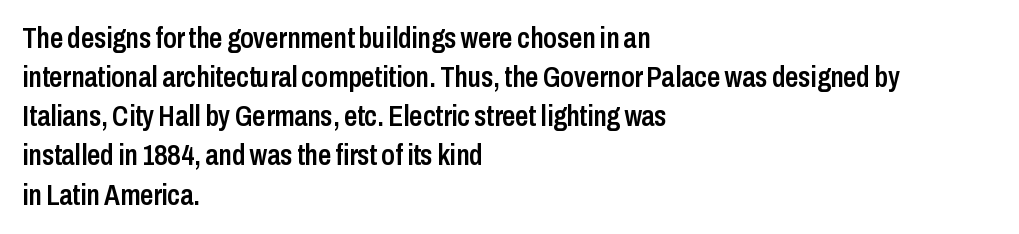
Q: Is the text bold? A: Semi-bold.
Q: Is the text italic (slanted)? A: No, it is upright.
Q: Is the typeface a serif or a sans-serif typeface? A: Sans-serif.
Q: Is the text underlined? A: No.
Q: How is the paragraph aligned? A: Left-aligned.
Q: Is the spacing between letters normal or unusually wide? A: Normal.
Q: Is the spacing between lines tight, normal or loose? A: Normal.
Q: Width (condensed, normal, or wide)? A: Condensed.
Q: Stroke contrast? A: Low.
Q: x-height? A: Medium.
Q: Monospaced? A: No.
